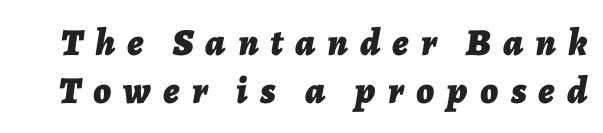
Note the varied advance widths — an 'i' is clearly narrower than an 'm'. Horizontal bands of white between lines are of average thickness. A typesetter would mark this as italic. The letterforms stand isolated, each surrounded by extra space.
